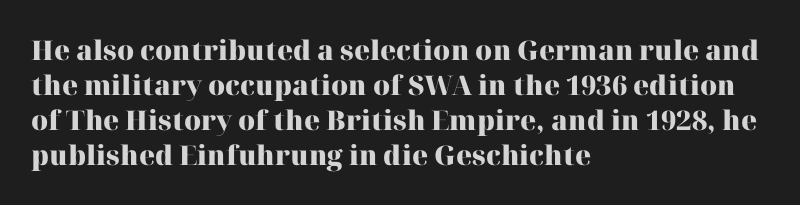
Q: Is the text bold? A: Yes.
Q: Is the text italic (slanted)? A: No, it is upright.
Q: Is the text underlined? A: No.
Q: How is the paragraph aligned? A: Left-aligned.
Q: Is the spacing between letters normal or unusually wide? A: Normal.
Q: Is the spacing between lines tight, normal or loose? A: Normal.
